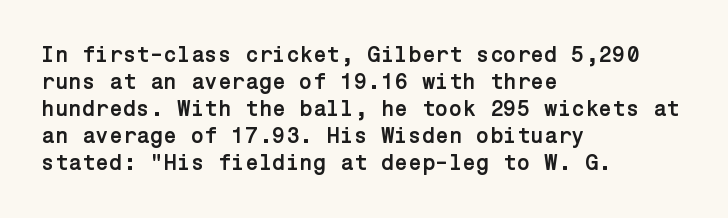
{"italic": "no", "bold": "yes", "underline": "no", "align": "left", "line_spacing_ratio": 1.23, "letter_spacing": "normal", "letter_spacing_em": 0.0, "glyph_px": 22}
